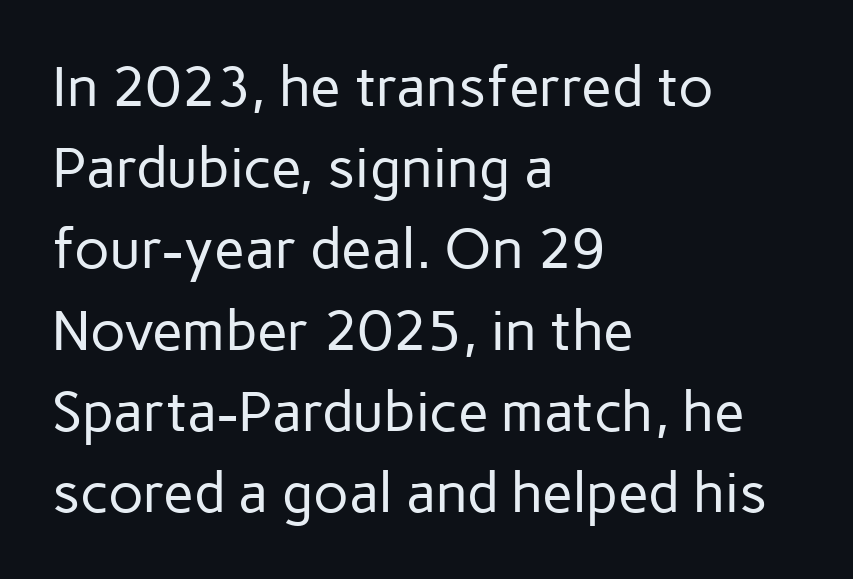
Proportional: the letters do not fall into vertical columns. This rendering uses left alignment, leaving the right contour irregular. Bare-footed words on every line. Caption: face not bold, strokes unweighted.
